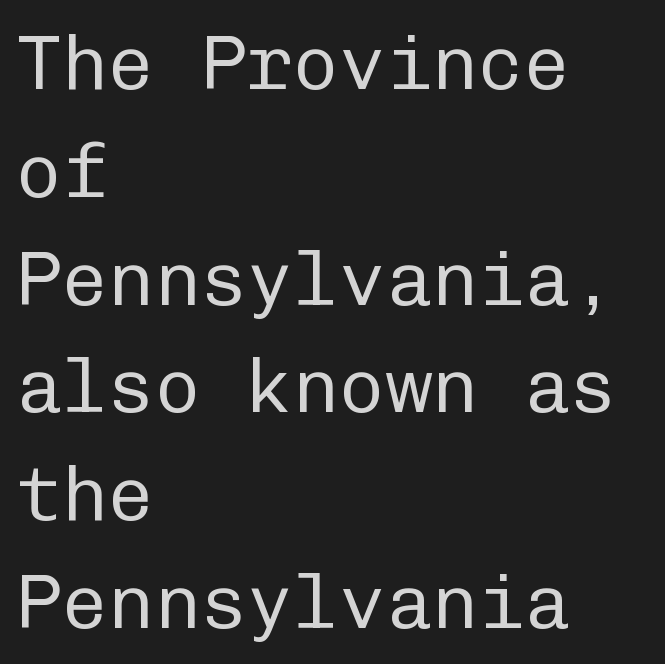
The image shows 77 px regular-weight sans-serif type, upright, monospaced; set left-aligned, normal line spacing (1.4x), normal letter spacing, not underlined; low stroke contrast and a medium x-height.
